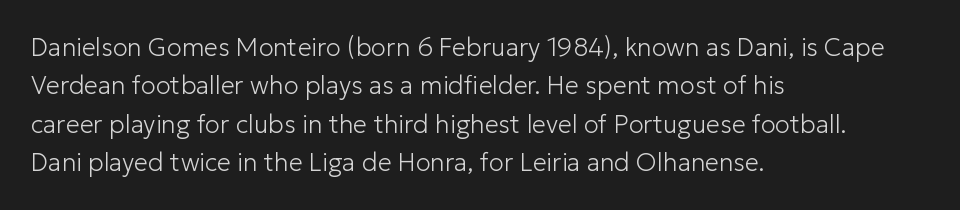
The image shows 25 px text type, upright; set left-aligned, normal line spacing (1.54x), normal letter spacing, not underlined.
